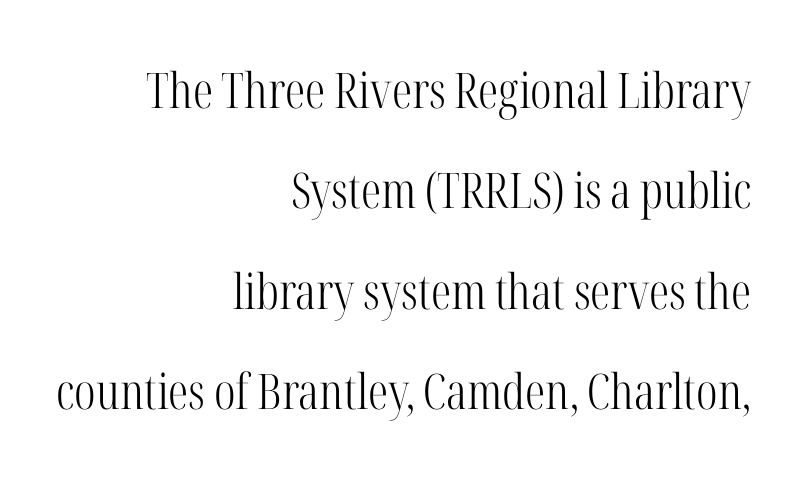
Q: Is the text bold? A: No.
Q: Is the text italic (slanted)? A: No, it is upright.
Q: Is the typeface a serif or a sans-serif typeface? A: Serif.
Q: Is the text underlined? A: No.
Q: How is the paragraph aligned? A: Right-aligned.
Q: Is the spacing between letters normal or unusually wide? A: Normal.
Q: Is the spacing between lines tight, normal or loose? A: Loose.
Q: Width (condensed, normal, or wide)? A: Condensed.
Q: Stroke contrast? A: High.
Q: x-height? A: Medium.
Q: Monospaced? A: No.
